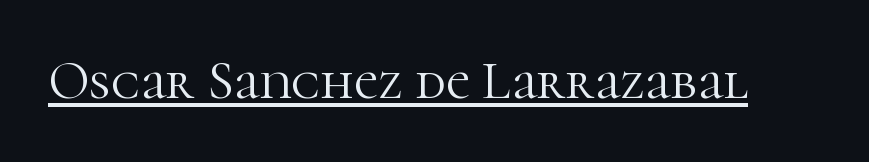
The image shows 54 px light serif type, upright; set normal letter spacing, underlined; high stroke contrast and a medium x-height.
